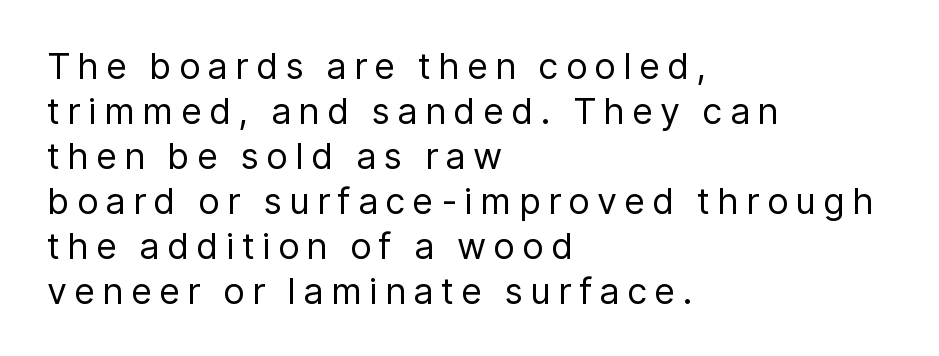
Italic: no, the glyphs are upright roman. This rendering features lettering with no underline. Weight class: somewhere from thin through regular. These lines are set flush left with a ragged right edge. Looks like regular typesetting: each glyph gets only the width it needs. The text was rendered using a sans face with plain stroke endings.
